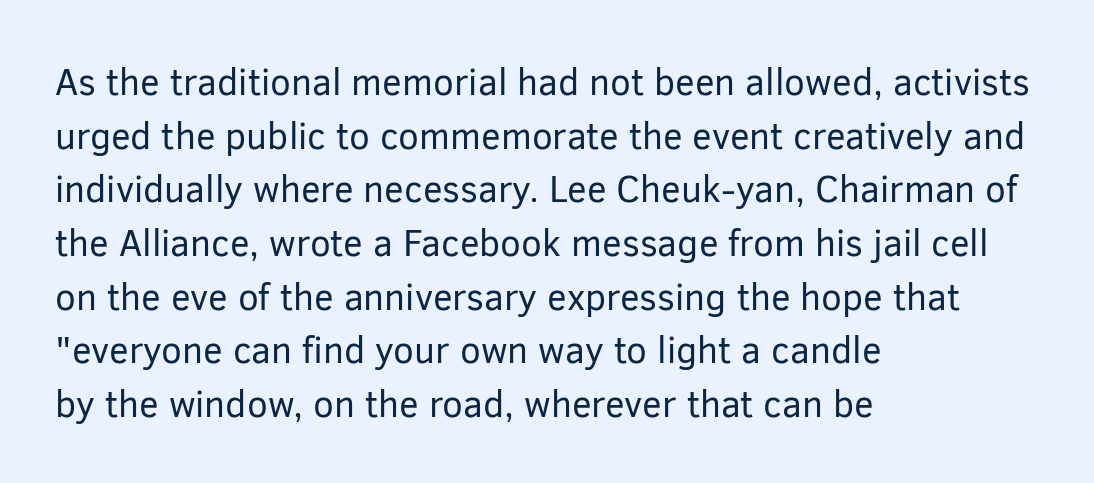
{"serif": "no", "italic": "no", "bold": "no", "weight": "regular", "width": "normal", "stroke_contrast": "low", "x_height": "medium", "monospaced": "no", "underline": "no", "align": "left", "line_spacing": "normal", "line_spacing_ratio": 1.45, "letter_spacing": "normal", "letter_spacing_em": 0.0, "glyph_px": 37}
